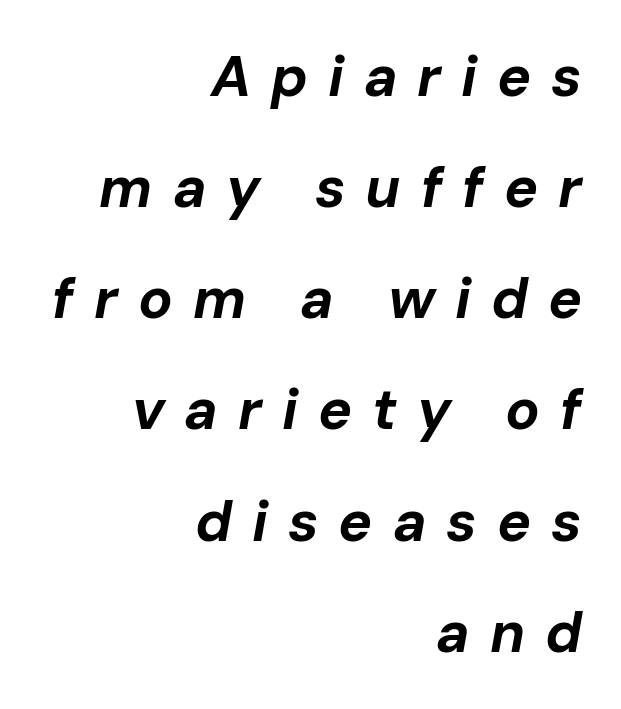
The image shows 57 px bold type, italic (leaning right); set right-aligned, loose line spacing (1.95x), unusually wide letter spacing (+0.35 em), not underlined; low stroke contrast and a medium x-height.
